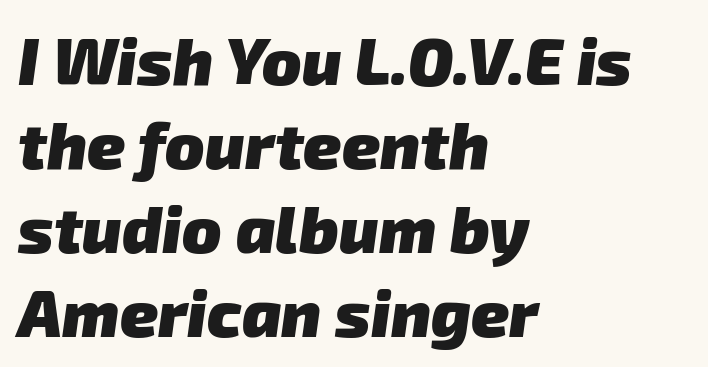
The image shows 65 px heavy sans-serif type; set left-aligned, normal line spacing (1.29x), normal letter spacing, not underlined; low stroke contrast and a medium x-height.
